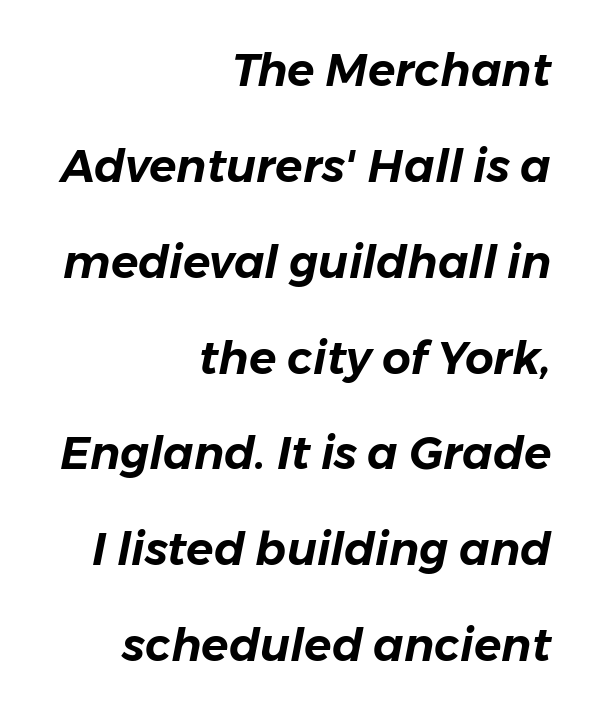
The rendering uses natural spacing where letterforms have individual widths. Is the type slanted? Yes — the strokes lean at a clear angle. How would I describe the line gaps? Wide and relaxed. A clean baseline with only descenders dipping below it. Inter-character spacing is left at the font's built-in metrics.
